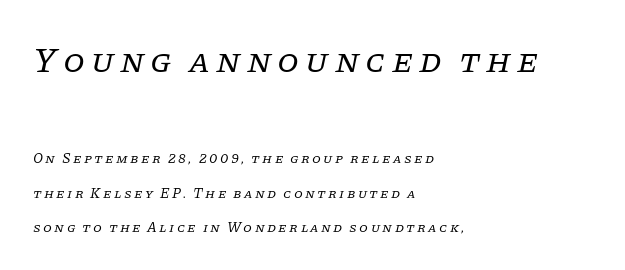
{"serif": "yes", "italic": "yes", "lean": "right", "slant_degrees": 11, "bold": "no", "weight": "regular", "width": "normal", "stroke_contrast": "low", "x_height": "large", "monospaced": "no", "underline": "no", "align": "left", "line_spacing": "loose", "line_spacing_ratio": 2.46, "larger_block": "first", "size_ratio": 2.5, "glyph_px": 35}
